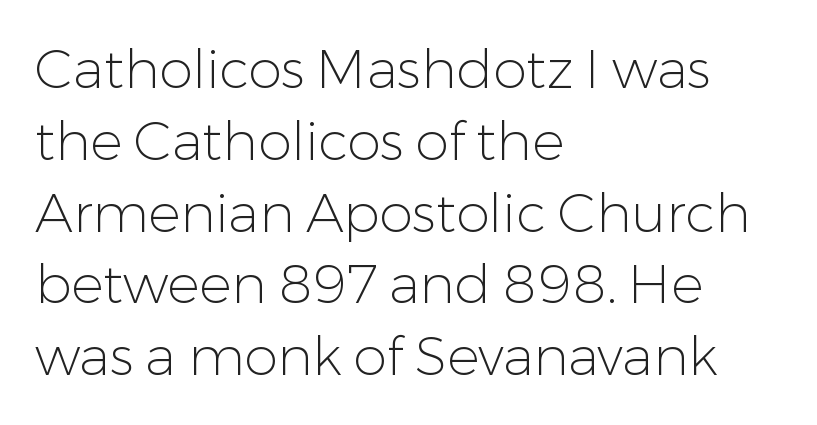
Inter-character spacing is left at the font's built-in metrics. Note the varied advance widths — an 'i' is clearly narrower than an 'm'. The gap between lines stays unmarked. In CSS terms this would be text-align: left.
